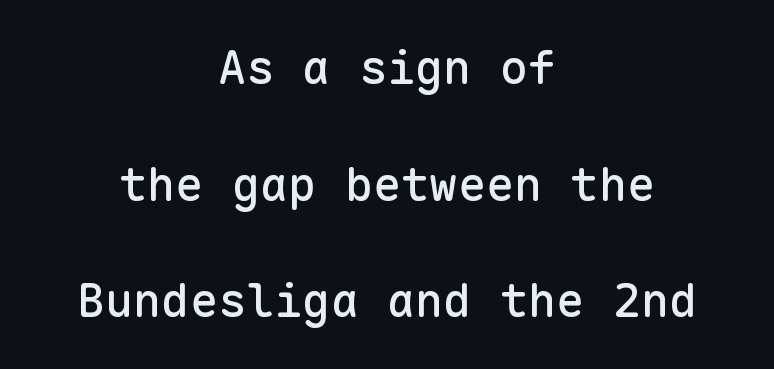
{"serif": "no", "italic": "no", "width": "normal", "stroke_contrast": "low", "x_height": "medium", "monospaced": "yes", "underline": "no", "align": "center", "line_spacing": "loose", "line_spacing_ratio": 2.48, "letter_spacing": "normal", "letter_spacing_em": 0.0, "glyph_px": 47}
